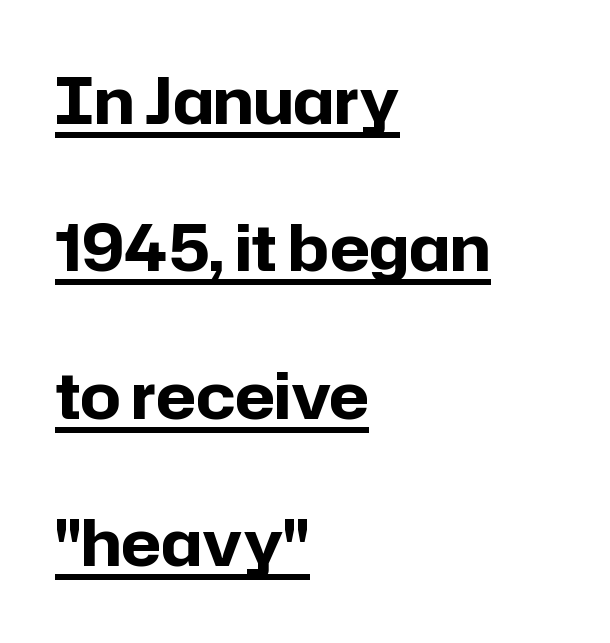
{"serif": "no", "italic": "no", "bold": "yes", "weight": "bold", "width": "normal", "stroke_contrast": "low", "x_height": "medium", "monospaced": "no", "underline": "yes", "align": "left", "line_spacing": "loose", "line_spacing_ratio": 2.34, "letter_spacing": "normal", "letter_spacing_em": 0.0, "glyph_px": 63}
